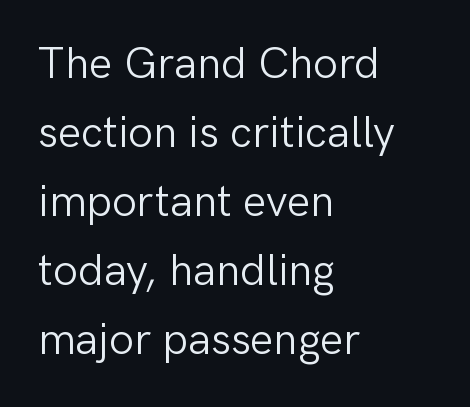
{"serif": "no", "italic": "no", "bold": "no", "weight": "light", "width": "normal", "stroke_contrast": "low", "x_height": "medium", "monospaced": "no", "underline": "no", "align": "left", "line_spacing": "normal", "line_spacing_ratio": 1.57, "letter_spacing": "normal", "letter_spacing_em": 0.0, "glyph_px": 44}
